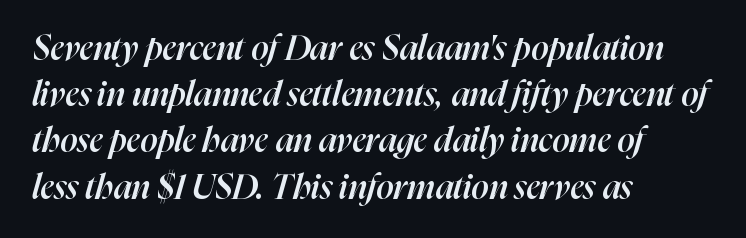
Every row of glyphs begins at an identical x-position on the left. No extra tracking has been applied to these lines. The line-height multiplier appears to be the usual default. Is this a fixed-width face? No — the glyphs have proportional, varying widths. Would a proofreader flag this as italicized? Yes.
